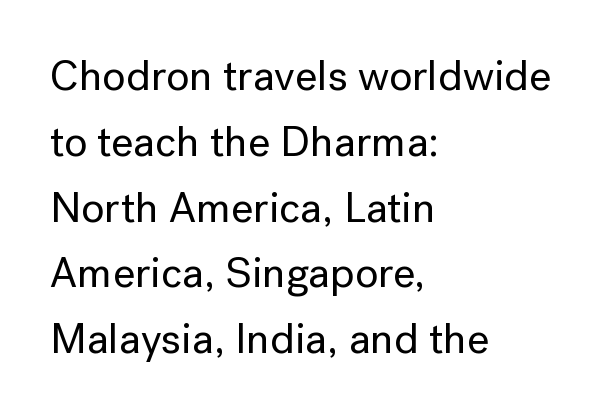
The image shows 43 px sans-serif type, upright; set left-aligned, normal line spacing (1.53x), normal letter spacing, not underlined; low stroke contrast and a medium x-height.
